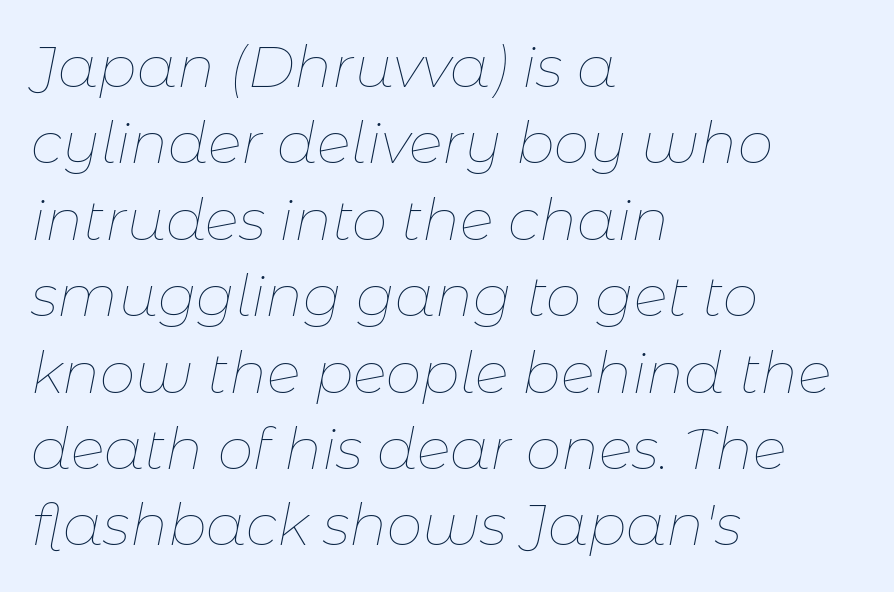
Q: Is the text bold? A: No.
Q: Is the text italic (slanted)? A: Yes, it leans right by about 11 degrees.
Q: Is the text underlined? A: No.
Q: How is the paragraph aligned? A: Left-aligned.
Q: Is the spacing between letters normal or unusually wide? A: Normal.
Q: Is the spacing between lines tight, normal or loose? A: Normal.
Q: Width (condensed, normal, or wide)? A: Normal.
Q: Stroke contrast? A: Low.
Q: x-height? A: Medium.
Q: Monospaced? A: No.
